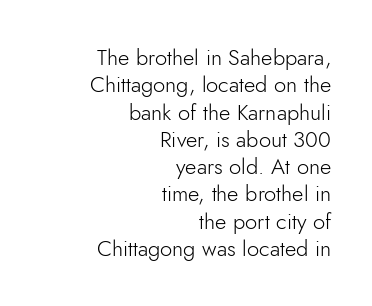
Q: Is the text bold? A: No.
Q: Is the text italic (slanted)? A: No, it is upright.
Q: Is the text underlined? A: No.
Q: How is the paragraph aligned? A: Right-aligned.
Q: Is the spacing between letters normal or unusually wide? A: Normal.
